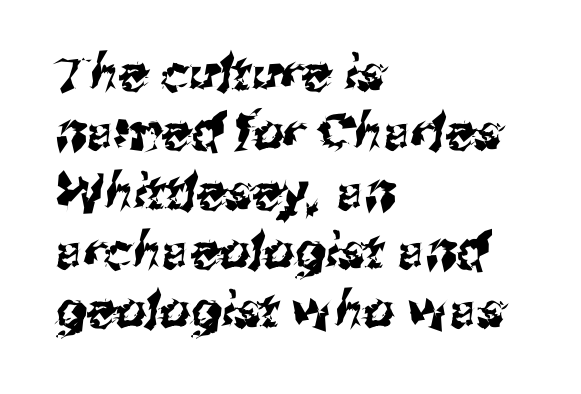
Descenders hang freely into open space. The letters carry no serifs — their stems end cleanly without finishing strokes. Observe the ordinary spacing: letters are neighbours, not strangers. This sample has the flowing, uneven cadence of proportional lettering.
